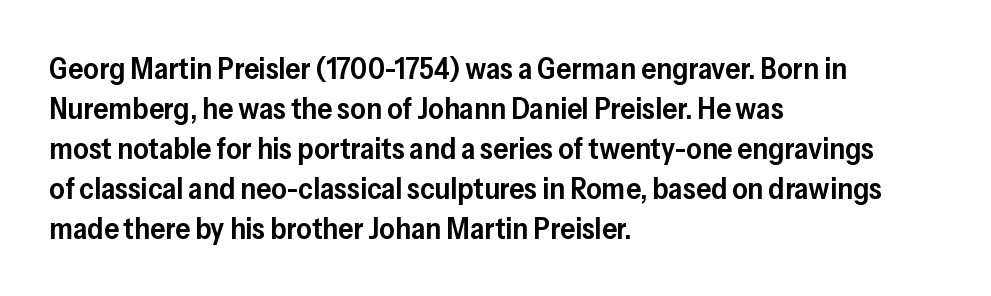
{"serif": "no", "italic": "no", "bold": "semi", "weight": "semibold", "width": "normal", "stroke_contrast": "low", "x_height": "medium", "monospaced": "no", "underline": "no", "align": "left", "line_spacing": "normal", "line_spacing_ratio": 1.33, "letter_spacing": "normal", "letter_spacing_em": 0.0, "glyph_px": 30}
